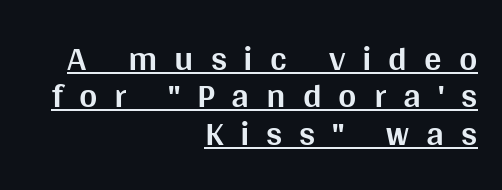
Does extra space separate the letters? Yes, quite a lot of it. A typesetter would call this leading minimal, almost set solid. This sample has the flowing, uneven cadence of proportional lettering. Does the lettering tilt? It doesn't — this is upright. Typeset ragged left — the right edge is the straight one.
